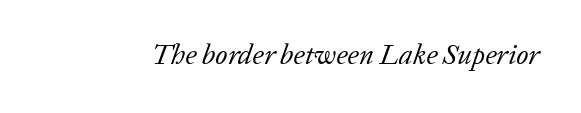
The image shows 28 px regular-weight serif type, italic (leaning right); set normal letter spacing, not underlined; low stroke contrast and a medium x-height.
